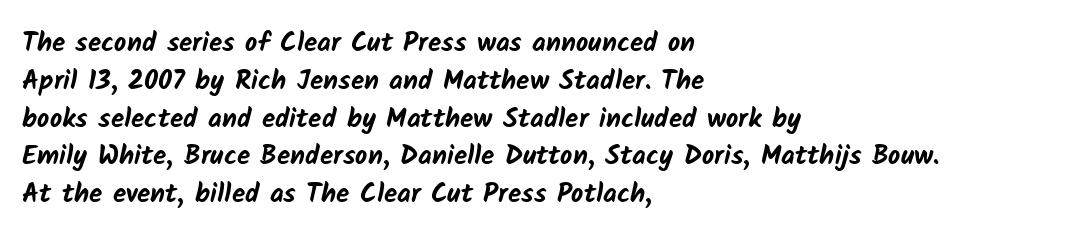
Which margin do the lines hug? The left one — the right edge is uneven. No word sits above an underline. The rendering keeps characters at their native spacing. Its strokes are broad and dark, the hallmark of bold type. One glance says typical: line gaps are just what's usual.
